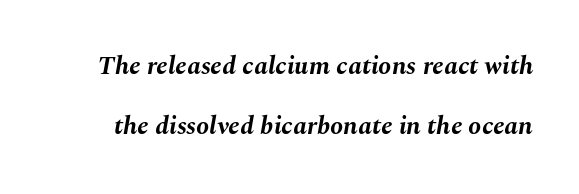
The image shows 26 px bold type, italic (leaning right); set loose line spacing (2.31x), normal letter spacing, not underlined.
